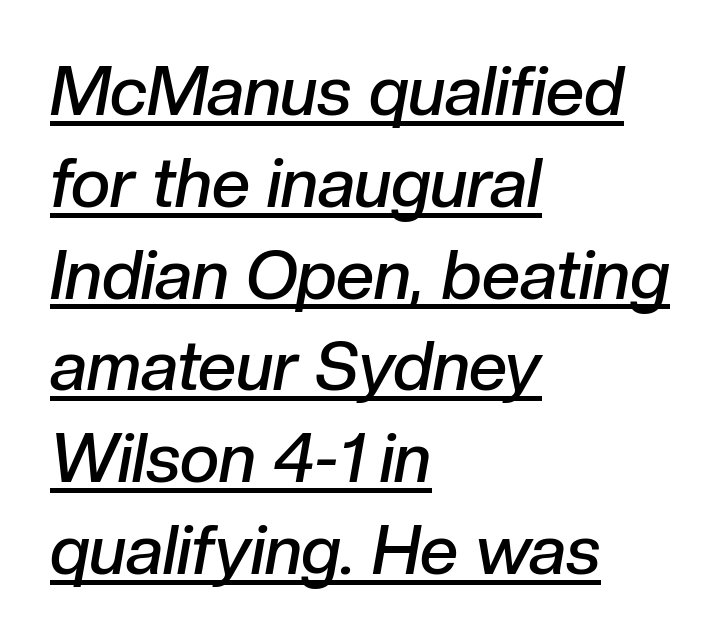
Q: Is the text bold? A: Semi-bold.
Q: Is the text italic (slanted)? A: Yes, it leans right by about 10 degrees.
Q: Is the text underlined? A: Yes.
Q: How is the paragraph aligned? A: Left-aligned.
Q: Is the spacing between letters normal or unusually wide? A: Normal.
Q: Is the spacing between lines tight, normal or loose? A: Normal.
Q: Width (condensed, normal, or wide)? A: Normal.
Q: Stroke contrast? A: Low.
Q: x-height? A: Medium.
Q: Monospaced? A: No.
